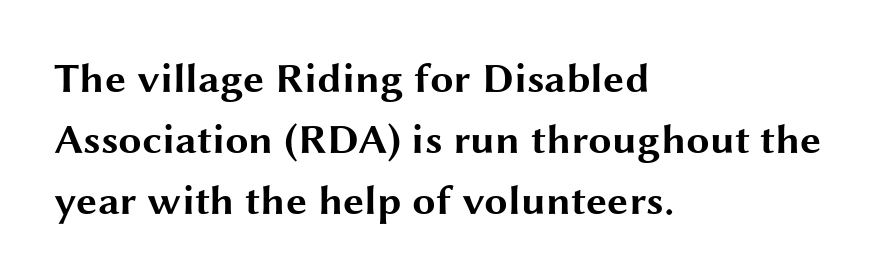
The image shows 42 px bold, wide sans-serif type, upright; set left-aligned, normal line spacing (1.45x), normal letter spacing, not underlined; medium stroke contrast and a medium x-height.
